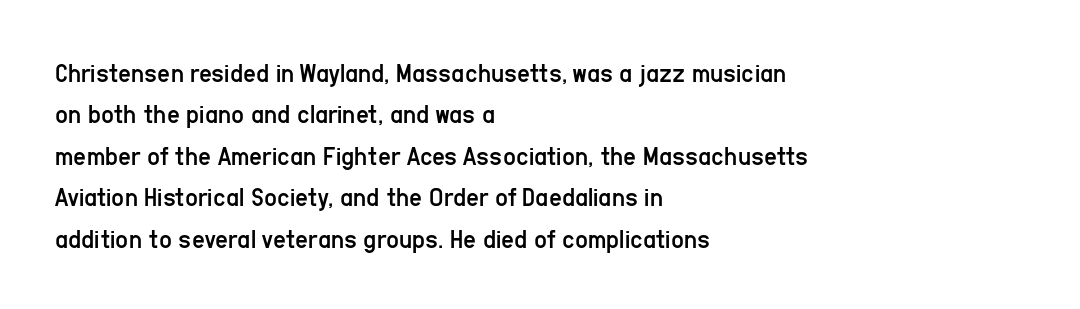
{"serif": "no", "italic": "no", "bold": "no", "weight": "regular", "width": "condensed", "stroke_contrast": "low", "x_height": "medium", "monospaced": "no", "underline": "no", "align": "left", "line_spacing": "normal", "line_spacing_ratio": 1.48, "letter_spacing": "normal", "letter_spacing_em": 0.0, "glyph_px": 28}
